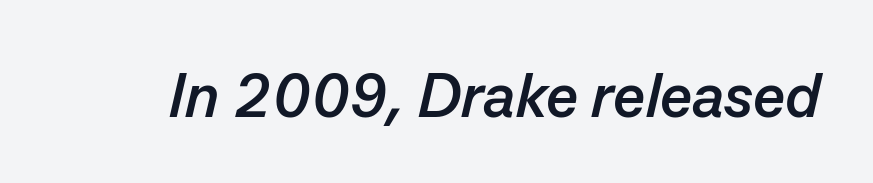
Q: Is the text bold? A: Yes.
Q: Is the text italic (slanted)? A: Yes, it leans right by about 13 degrees.
Q: Is the text underlined? A: No.
Q: Is the spacing between letters normal or unusually wide? A: Normal.
Q: Width (condensed, normal, or wide)? A: Normal.
Q: Stroke contrast? A: Low.
Q: x-height? A: Medium.
Q: Monospaced? A: No.
